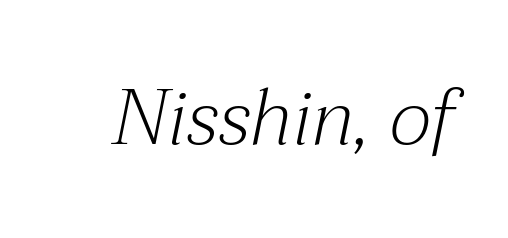
Q: Is the text bold? A: No.
Q: Is the text italic (slanted)? A: Yes, it leans right by about 12 degrees.
Q: Is the typeface a serif or a sans-serif typeface? A: Serif.
Q: Is the text underlined? A: No.
Q: Is the spacing between letters normal or unusually wide? A: Normal.
Q: Width (condensed, normal, or wide)? A: Normal.
Q: Stroke contrast? A: Medium.
Q: x-height? A: Medium.
Q: Monospaced? A: No.
